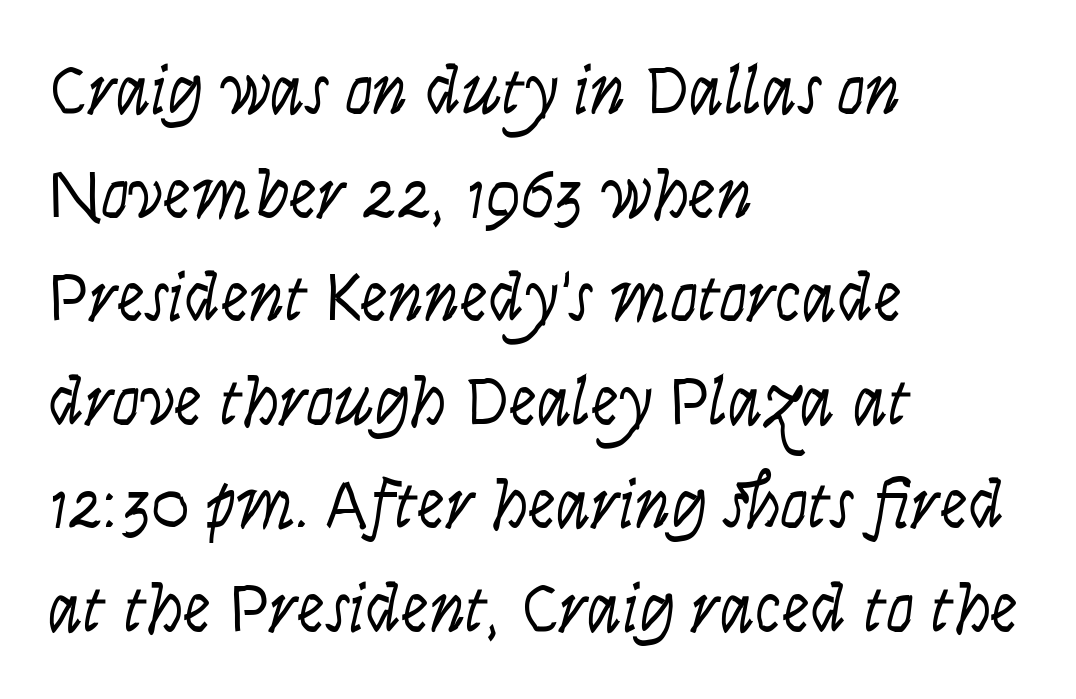
Q: Is the text bold? A: No.
Q: Is the text italic (slanted)? A: Yes.
Q: Is the typeface a serif or a sans-serif typeface? A: Sans-serif.
Q: Is the text underlined? A: No.
Q: How is the paragraph aligned? A: Left-aligned.
Q: Is the spacing between letters normal or unusually wide? A: Normal.
Q: Is the spacing between lines tight, normal or loose? A: Normal.
Q: Width (condensed, normal, or wide)? A: Condensed.
Q: Stroke contrast? A: Low.
Q: x-height? A: Large.
Q: Monospaced? A: No.
